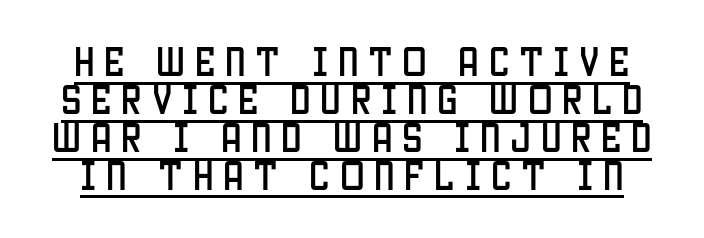
{"serif": "no", "italic": "no", "width": "condensed", "stroke_contrast": "low", "x_height": "large", "monospaced": "no", "underline": "yes", "line_spacing": "tight", "line_spacing_ratio": 1.15, "letter_spacing": "wide", "letter_spacing_em": 0.29, "glyph_px": 33}
